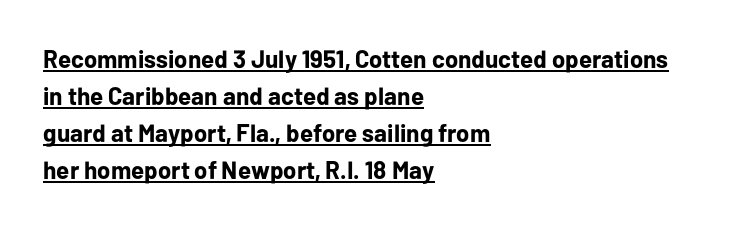
Q: Is the text bold? A: Yes.
Q: Is the text italic (slanted)? A: No, it is upright.
Q: Is the text underlined? A: Yes.
Q: How is the paragraph aligned? A: Left-aligned.
Q: Is the spacing between letters normal or unusually wide? A: Normal.
Q: Is the spacing between lines tight, normal or loose? A: Normal.
